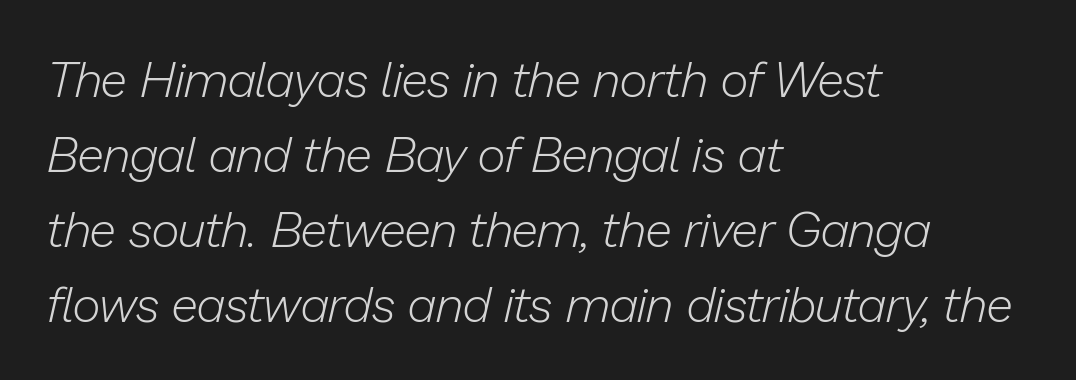
{"italic": "yes", "lean": "right", "slant_degrees": 13, "bold": "no", "weight": "light", "width": "normal", "stroke_contrast": "low", "x_height": "medium", "monospaced": "no", "underline": "no", "align": "left", "line_spacing": "normal", "line_spacing_ratio": 1.53, "letter_spacing": "normal", "letter_spacing_em": 0.0, "glyph_px": 49}
